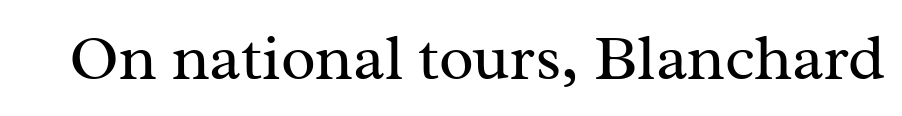
{"serif": "yes", "italic": "no", "bold": "no", "weight": "regular", "width": "normal", "stroke_contrast": "medium", "x_height": "medium", "monospaced": "no", "underline": "no", "letter_spacing": "normal", "letter_spacing_em": 0.0, "glyph_px": 64}
